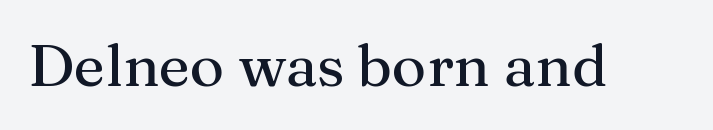
Q: Is the text italic (slanted)? A: No, it is upright.
Q: Is the typeface a serif or a sans-serif typeface? A: Serif.
Q: Is the text underlined? A: No.
Q: Is the spacing between letters normal or unusually wide? A: Normal.
Q: Width (condensed, normal, or wide)? A: Normal.
Q: Stroke contrast? A: Medium.
Q: x-height? A: Medium.
Q: Monospaced? A: No.
